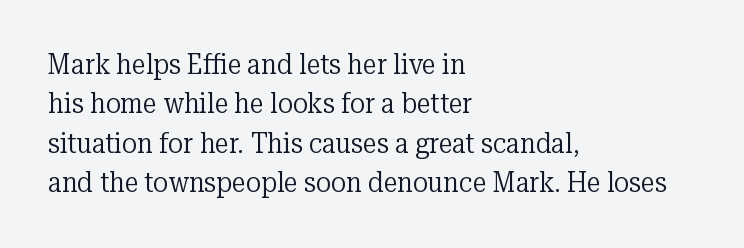
Q: Is the text bold? A: No.
Q: Is the text italic (slanted)? A: No, it is upright.
Q: Is the typeface a serif or a sans-serif typeface? A: Serif.
Q: Is the text underlined? A: No.
Q: How is the paragraph aligned? A: Left-aligned.
Q: Is the spacing between letters normal or unusually wide? A: Normal.
Q: Is the spacing between lines tight, normal or loose? A: Normal.
Q: Width (condensed, normal, or wide)? A: Normal.
Q: Stroke contrast? A: Low.
Q: x-height? A: Medium.
Q: Monospaced? A: No.
